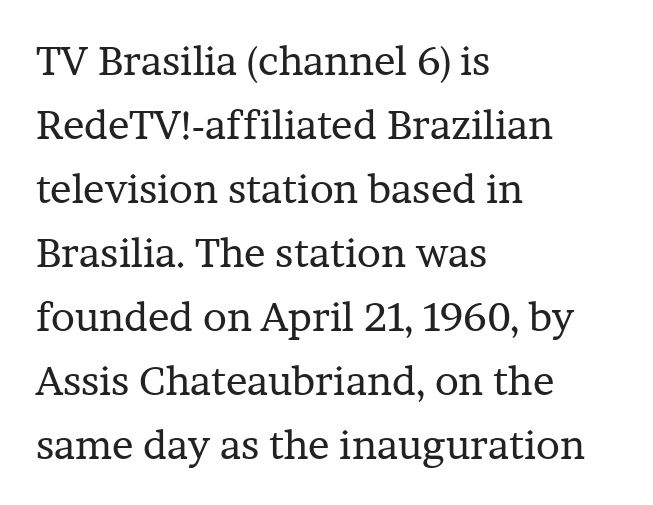
The image shows 40 px regular-weight serif type, upright; set left-aligned, normal line spacing (1.6x), normal letter spacing, not underlined; low stroke contrast and a medium x-height.
